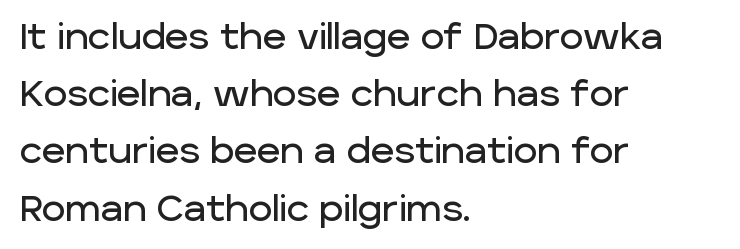
The image shows 36 px sans-serif type, upright; set left-aligned, normal line spacing (1.59x), normal letter spacing, not underlined; low stroke contrast and a large x-height.
